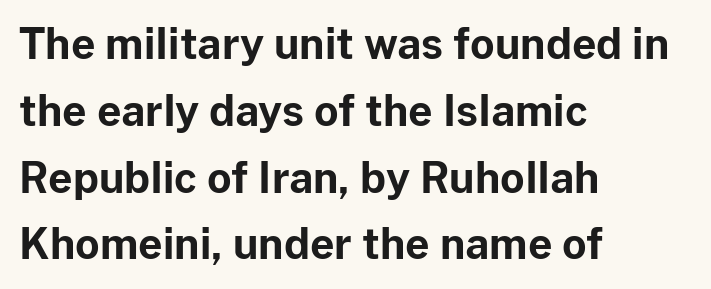
{"serif": "no", "italic": "no", "bold": "yes", "weight": "bold", "width": "normal", "stroke_contrast": "low", "x_height": "medium", "monospaced": "no", "underline": "no", "align": "left", "line_spacing": "normal", "line_spacing_ratio": 1.59, "letter_spacing": "normal", "letter_spacing_em": 0.0, "glyph_px": 42}
